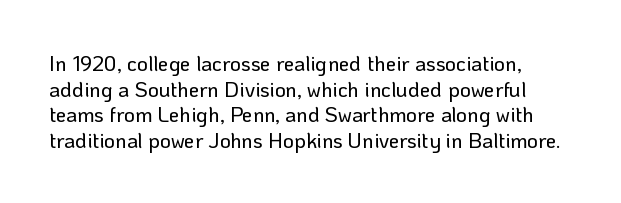
The image shows 21 px text type, upright; set line spacing 1.22x, normal letter spacing, not underlined.
